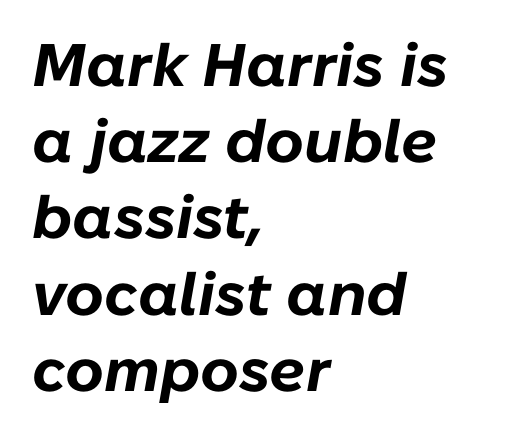
The image shows 60 px bold type, italic (leaning right); set left-aligned, normal line spacing (1.27x), normal letter spacing, not underlined; low stroke contrast and a medium x-height.
